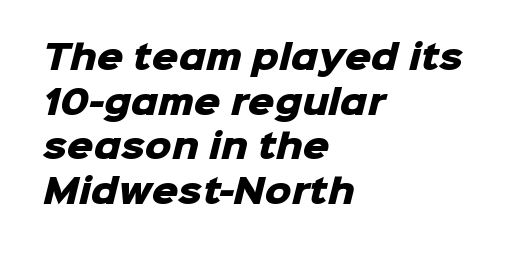
The font is running at its bold setting. The characters display no serif detailing; their extremities are plain. The line texture is even and compact thanks to regular tracking. Proportional: the letters do not fall into vertical columns.
